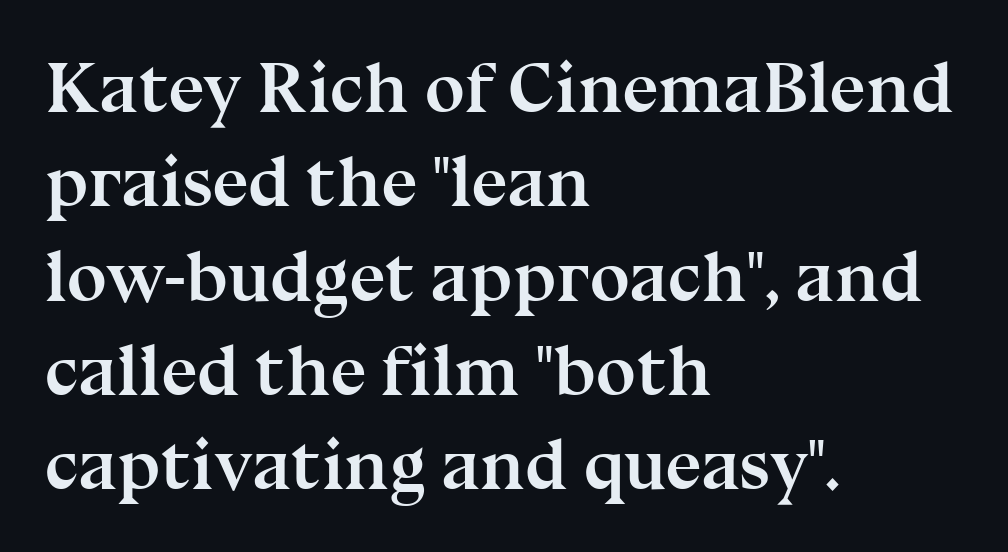
{"serif": "yes", "italic": "no", "bold": "yes", "weight": "semibold", "width": "normal", "stroke_contrast": "medium", "x_height": "medium", "monospaced": "no", "underline": "no", "align": "left", "line_spacing": "normal", "line_spacing_ratio": 1.31, "letter_spacing": "normal", "letter_spacing_em": 0.0, "glyph_px": 72}
